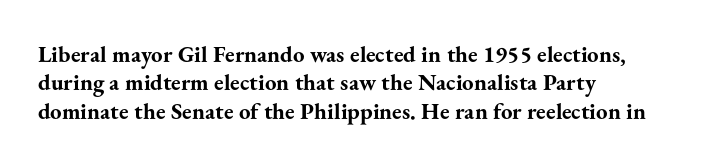
Q: Is the text bold? A: Yes.
Q: Is the text italic (slanted)? A: No, it is upright.
Q: Is the text underlined? A: No.
Q: How is the paragraph aligned? A: Left-aligned.
Q: Is the spacing between letters normal or unusually wide? A: Normal.
